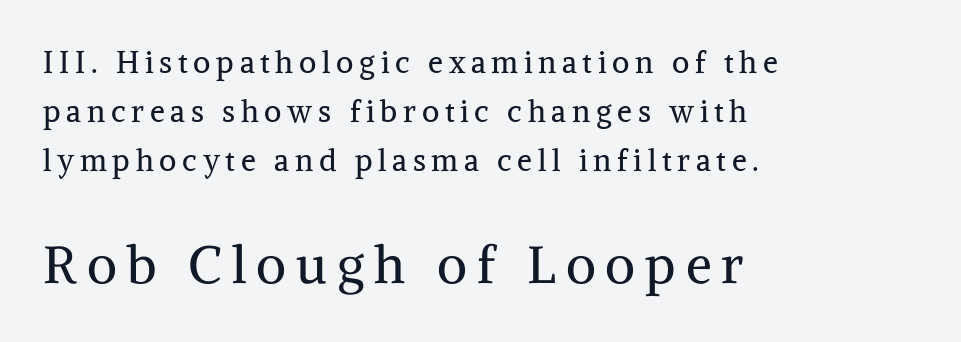
This rendering uses left alignment, leaving the right contour irregular. Bigger letters appear in the bottom chunk; the top chunk is reduced. Descender tails drop into unmarked territory. The weight would be labelled regular, book, light, or lighter still.
